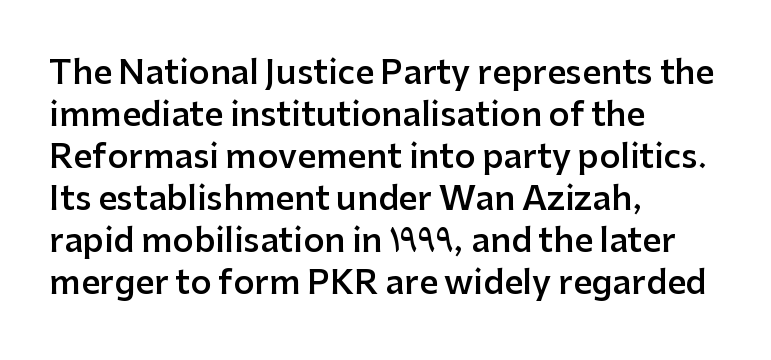
{"serif": "no", "italic": "no", "bold": "semi", "weight": "semibold", "width": "normal", "stroke_contrast": "low", "x_height": "medium", "monospaced": "no", "underline": "no", "align": "left", "line_spacing": "normal", "line_spacing_ratio": 1.27, "letter_spacing": "normal", "letter_spacing_em": 0.0, "glyph_px": 33}
